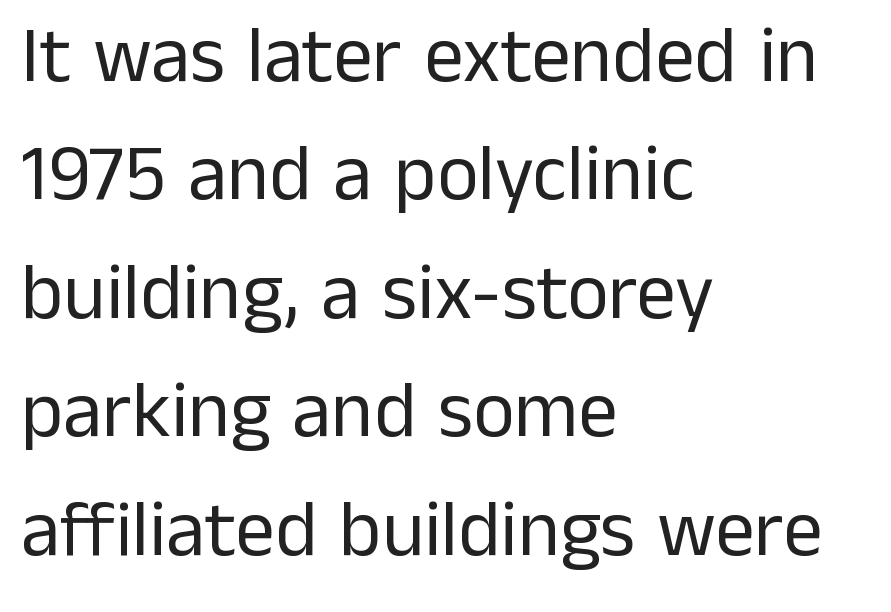
{"serif": "no", "italic": "no", "bold": "no", "weight": "regular", "width": "normal", "stroke_contrast": "low", "x_height": "medium", "monospaced": "no", "underline": "no", "align": "left", "line_spacing": "normal", "line_spacing_ratio": 1.5, "letter_spacing": "normal", "letter_spacing_em": 0.0, "glyph_px": 79}
